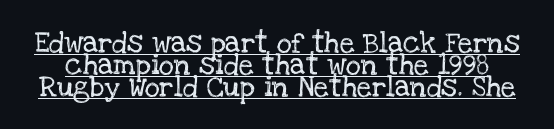
{"italic": "no", "underline": "yes", "line_spacing": "tight", "line_spacing_ratio": 1.04, "letter_spacing": "normal", "letter_spacing_em": 0.0, "glyph_px": 21}
